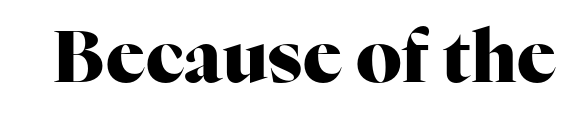
Unmarked baselines from the first word to the last. Varying glyph widths throughout — classic text-font behaviour. Regarding serifs, this sample has them. The lettering holds an erect, upright posture throughout. Compared with an ordinary text face, these strokes are far heavier — a full bold. Standard letterfit; no display-style spreading of the glyphs.
